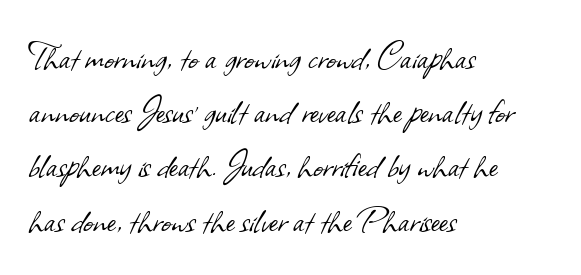
Classification — sans serif. You could call the tracking neutral — neither tight nor loose. The baseline area is clear. Compared with typical paragraphs, the rows here are spaced about the same. The passage shown is typed in a proportional face where columns would drift.
